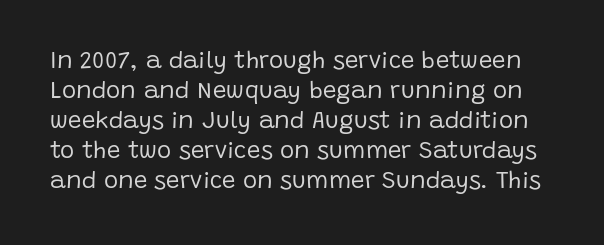
Q: Is the text bold? A: No.
Q: Is the text italic (slanted)? A: No, it is upright.
Q: Is the text underlined? A: No.
Q: Is the spacing between letters normal or unusually wide? A: Normal.
Q: Is the spacing between lines tight, normal or loose? A: Normal.
